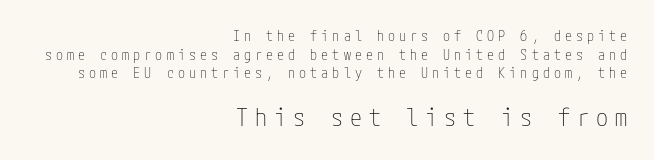
The image shows 24 px text type, upright; set right-aligned, normal line spacing (1.33x), unusually wide letter spacing (+0.29 em), not underlined; the second (bottom) block is 1.71x larger.
